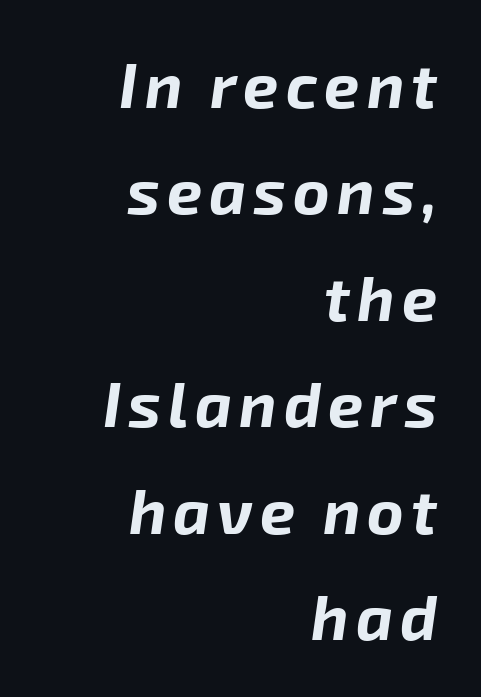
{"italic": "yes", "lean": "right", "slant_degrees": 8, "bold": "yes", "weight": "bold", "width": "normal", "stroke_contrast": "low", "x_height": "medium", "monospaced": "no", "underline": "no", "align": "right", "line_spacing": "normal", "line_spacing_ratio": 1.69, "glyph_px": 63}
